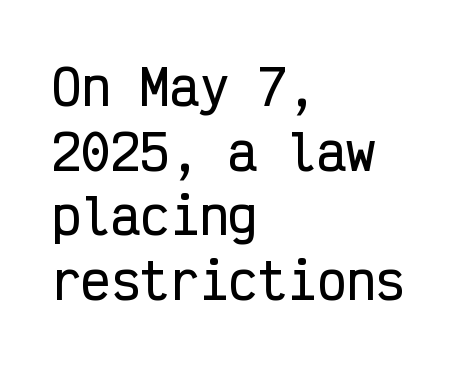
Q: Is the text italic (slanted)? A: No, it is upright.
Q: Is the typeface a serif or a sans-serif typeface? A: Sans-serif.
Q: Is the text underlined? A: No.
Q: How is the paragraph aligned? A: Left-aligned.
Q: Is the spacing between letters normal or unusually wide? A: Normal.
Q: Is the spacing between lines tight, normal or loose? A: Normal.
Q: Width (condensed, normal, or wide)? A: Condensed.
Q: Stroke contrast? A: Low.
Q: x-height? A: Medium.
Q: Monospaced? A: Yes.
